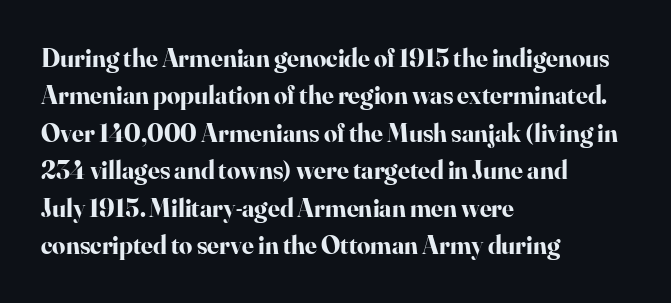
When letters stand straight like this, we call the style roman or upright. A clean baseline with only descenders dipping below it. Horizontally, the lines are justified to the leading edge only. Is there much room between lines? A standard amount, neither cramped nor airy.
